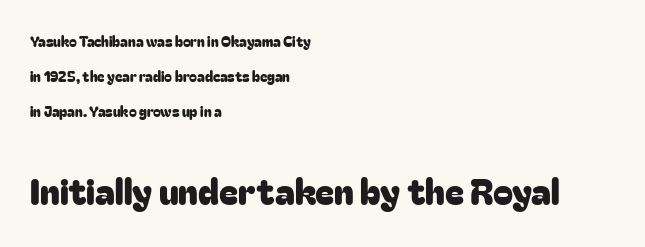
{"serif": "no", "italic": "no", "width": "normal", "stroke_contrast": "low", "x_height": "medium", "monospaced": "no", "underline": "no", "align": "left", "line_spacing": "loose", "line_spacing_ratio": 2.49, "letter_spacing": "normal", "letter_spacing_em": 0.0, "larger_block": "second", "size_ratio": 2.57, "glyph_px": 36}
